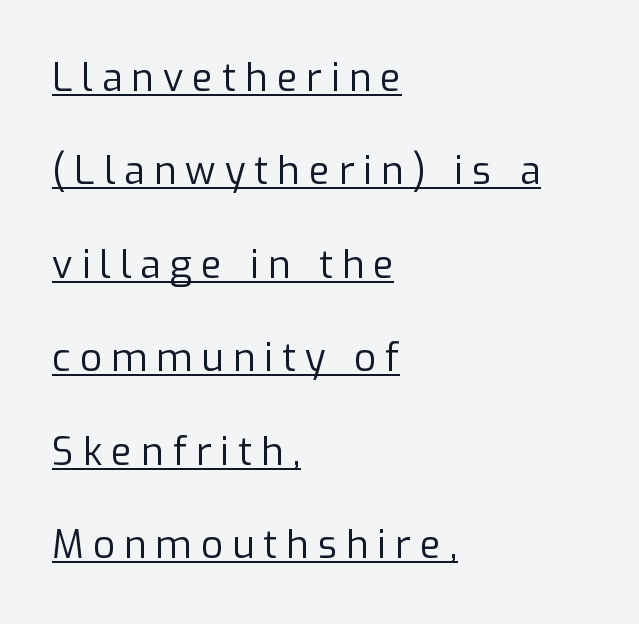
The typesetter has applied underlining to the passage shown. The rendering inserts visible extra space after every character. The typography opts for an upright posture over an oblique one. The rag falls on the right side of this text block.
